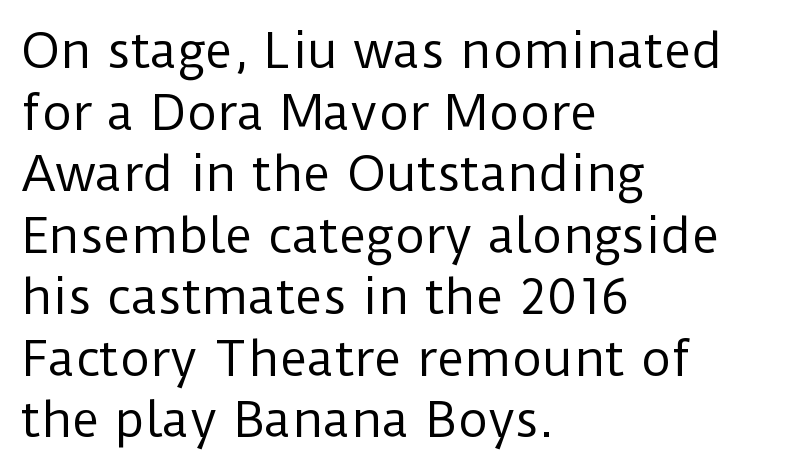
The image shows 47 px regular-weight sans-serif type, upright; set left-aligned, normal line spacing (1.31x), normal letter spacing, not underlined; low stroke contrast and a medium x-height.
